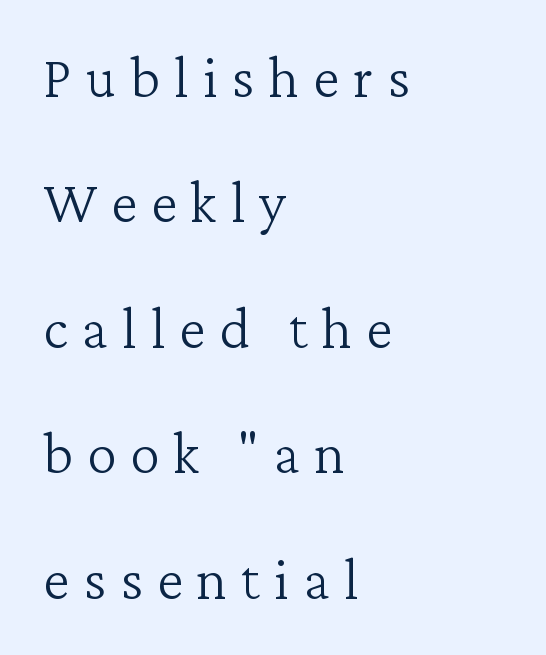
Q: Is the text bold? A: No.
Q: Is the text italic (slanted)? A: No, it is upright.
Q: Is the typeface a serif or a sans-serif typeface? A: Serif.
Q: Is the text underlined? A: No.
Q: How is the paragraph aligned? A: Left-aligned.
Q: Is the spacing between letters normal or unusually wide? A: Unusually wide.
Q: Is the spacing between lines tight, normal or loose? A: Loose.
Q: Width (condensed, normal, or wide)? A: Normal.
Q: Stroke contrast? A: Low.
Q: x-height? A: Medium.
Q: Monospaced? A: No.
